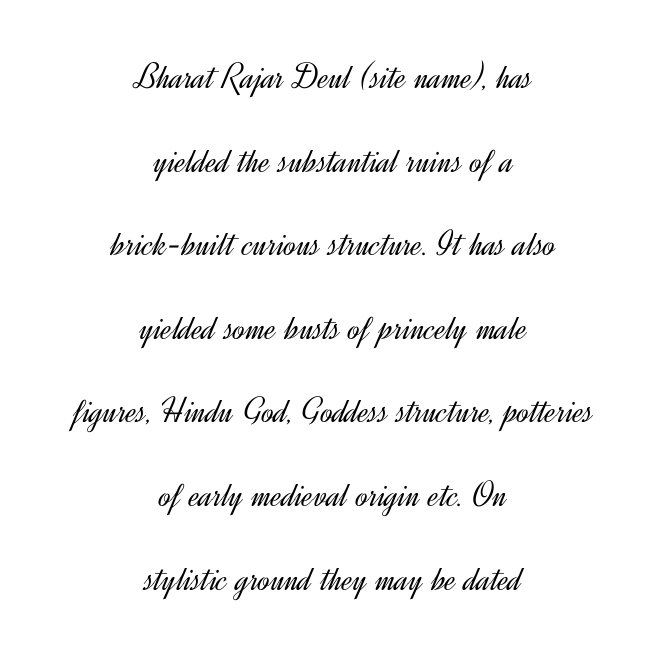
{"serif": "no", "bold": "no", "weight": "light", "width": "normal", "x_height": "small", "monospaced": "no", "underline": "no", "align": "center", "line_spacing": "loose", "line_spacing_ratio": 2.26, "letter_spacing": "normal", "letter_spacing_em": 0.0, "glyph_px": 37}
